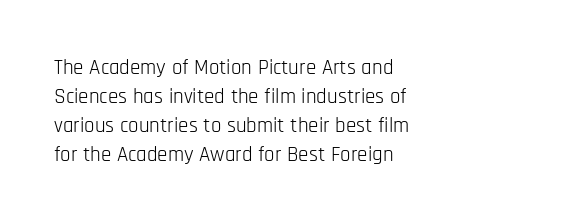
The image shows 21 px text type, upright; set left-aligned, normal line spacing (1.38x), normal letter spacing, not underlined.
